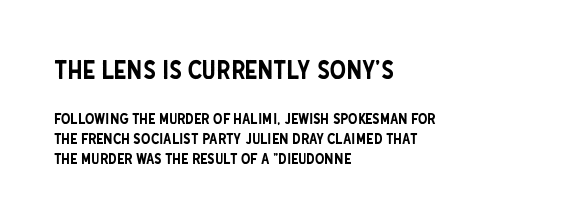
The image shows 26 px text type, upright; set left-aligned, normal line spacing (1.33x), normal letter spacing, not underlined; the first (top) block is 1.73x larger.
